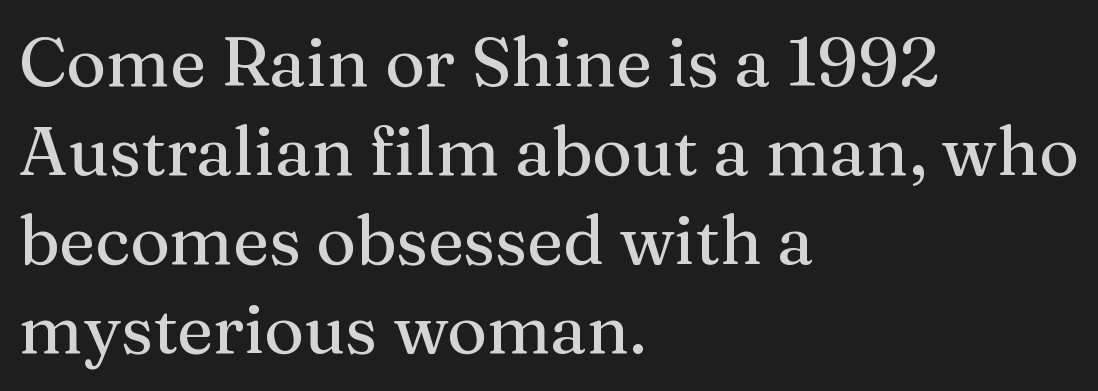
Q: Is the text italic (slanted)? A: No, it is upright.
Q: Is the typeface a serif or a sans-serif typeface? A: Serif.
Q: Is the text underlined? A: No.
Q: How is the paragraph aligned? A: Left-aligned.
Q: Is the spacing between letters normal or unusually wide? A: Normal.
Q: Is the spacing between lines tight, normal or loose? A: Normal.
Q: Width (condensed, normal, or wide)? A: Normal.
Q: Stroke contrast? A: Medium.
Q: x-height? A: Medium.
Q: Monospaced? A: No.
